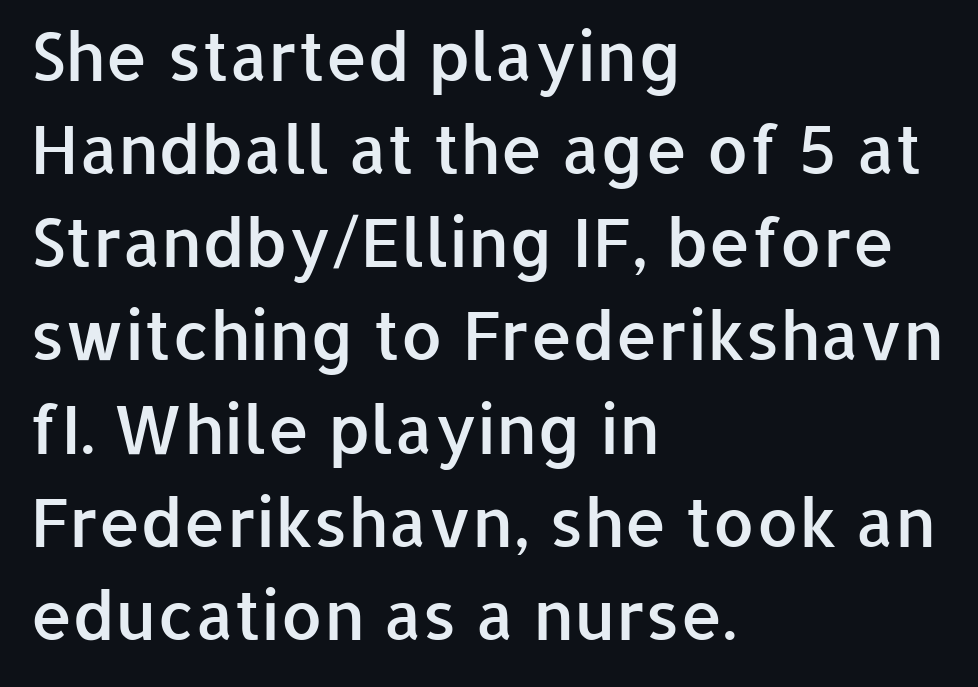
Q: Is the text bold? A: Semi-bold.
Q: Is the text italic (slanted)? A: No, it is upright.
Q: Is the typeface a serif or a sans-serif typeface? A: Sans-serif.
Q: Is the text underlined? A: No.
Q: How is the paragraph aligned? A: Left-aligned.
Q: Is the spacing between letters normal or unusually wide? A: Normal.
Q: Is the spacing between lines tight, normal or loose? A: Normal.
Q: Width (condensed, normal, or wide)? A: Normal.
Q: Stroke contrast? A: Low.
Q: x-height? A: Medium.
Q: Monospaced? A: No.
